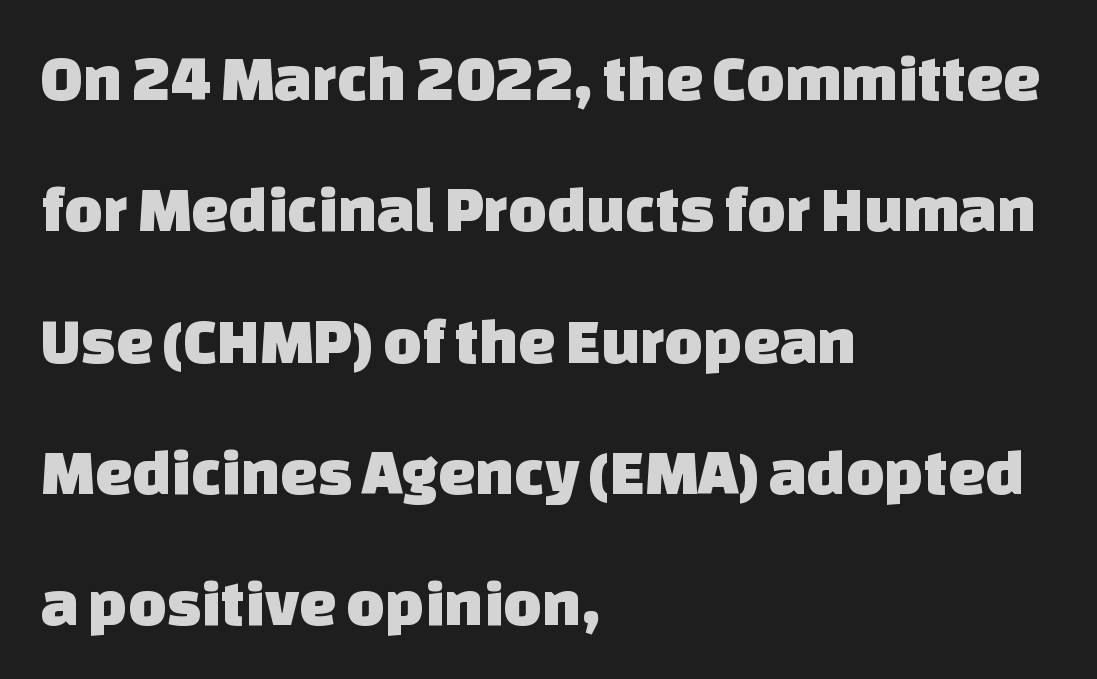
{"serif": "no", "width": "normal", "stroke_contrast": "low", "x_height": "large", "monospaced": "no", "underline": "no", "align": "left", "line_spacing": "loose", "line_spacing_ratio": 1.99, "letter_spacing": "normal", "letter_spacing_em": 0.0, "glyph_px": 66}
